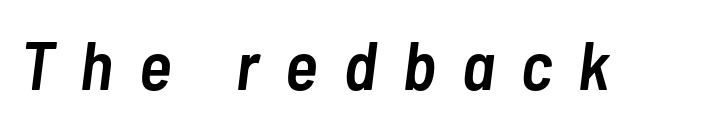
{"italic": "yes", "lean": "right", "slant_degrees": 7, "bold": "semi", "weight": "semibold", "width": "condensed", "stroke_contrast": "low", "x_height": "medium", "monospaced": "no", "underline": "no", "letter_spacing": "wide", "letter_spacing_em": 0.38, "glyph_px": 69}
